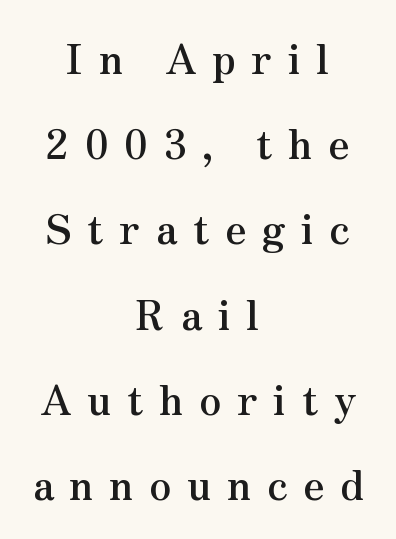
The letters advance in unequal steps, a hallmark of proportional type. Posture: straight, roman, zero tilt. Line starts and ends both wander, symmetrically. Compared with typical body copy, the letter spacing here is much looser. The text was rendered using a seriffed face with decorative stroke endings.
